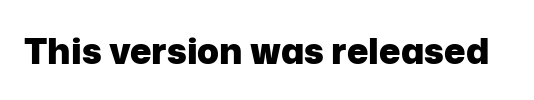
The image shows 36 px heavy sans-serif type, upright; set normal letter spacing, not underlined; low stroke contrast and a medium x-height.
